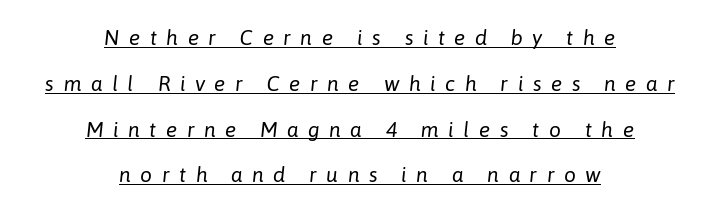
{"italic": "yes", "lean": "right", "slant_degrees": 6, "bold": "no", "underline": "yes", "align": "center", "line_spacing": "loose", "line_spacing_ratio": 2.18, "letter_spacing": "wide", "letter_spacing_em": 0.45, "glyph_px": 21}
